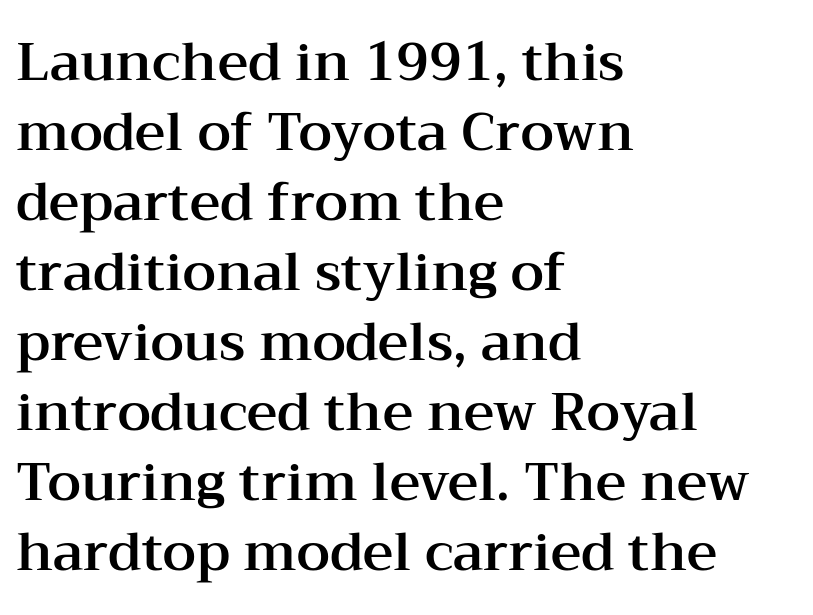
Q: Is the text italic (slanted)? A: No, it is upright.
Q: Is the typeface a serif or a sans-serif typeface? A: Serif.
Q: Is the text underlined? A: No.
Q: How is the paragraph aligned? A: Left-aligned.
Q: Is the spacing between letters normal or unusually wide? A: Normal.
Q: Is the spacing between lines tight, normal or loose? A: Normal.
Q: Width (condensed, normal, or wide)? A: Wide.
Q: Stroke contrast? A: Medium.
Q: x-height? A: Medium.
Q: Monospaced? A: No.
